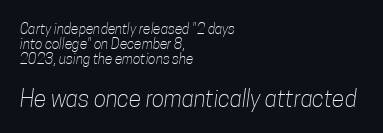
Q: Is the text bold? A: No.
Q: Is the text underlined? A: No.
Q: How is the paragraph aligned? A: Left-aligned.
Q: Is the spacing between letters normal or unusually wide? A: Normal.
Q: Is the spacing between lines tight, normal or loose? A: Tight.
Q: Which block of text is set in a larger size, the first (top) or the second (bottom)? A: The second (bottom) one.
